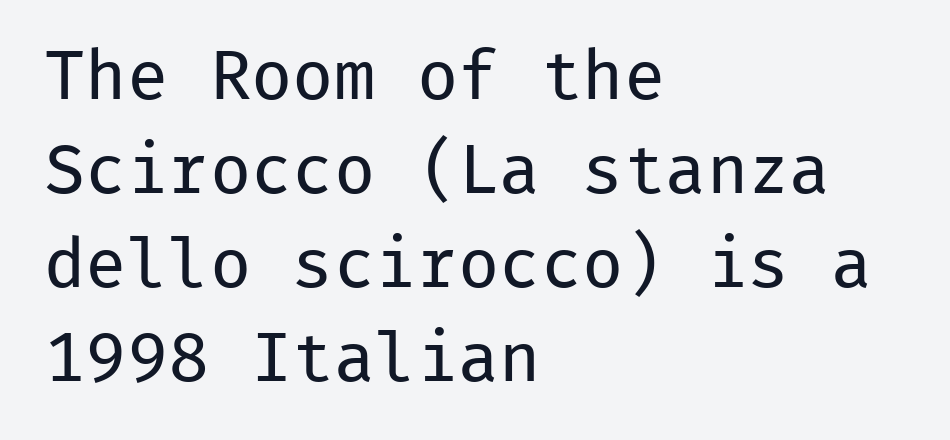
The image shows 69 px regular-weight sans-serif type, upright, monospaced; set left-aligned, normal line spacing (1.36x), normal letter spacing, not underlined; low stroke contrast and a medium x-height.
